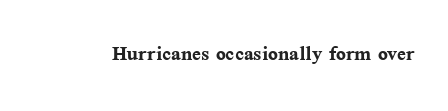
{"italic": "no", "bold": "yes", "underline": "no", "letter_spacing": "normal", "letter_spacing_em": 0.0, "glyph_px": 26}
